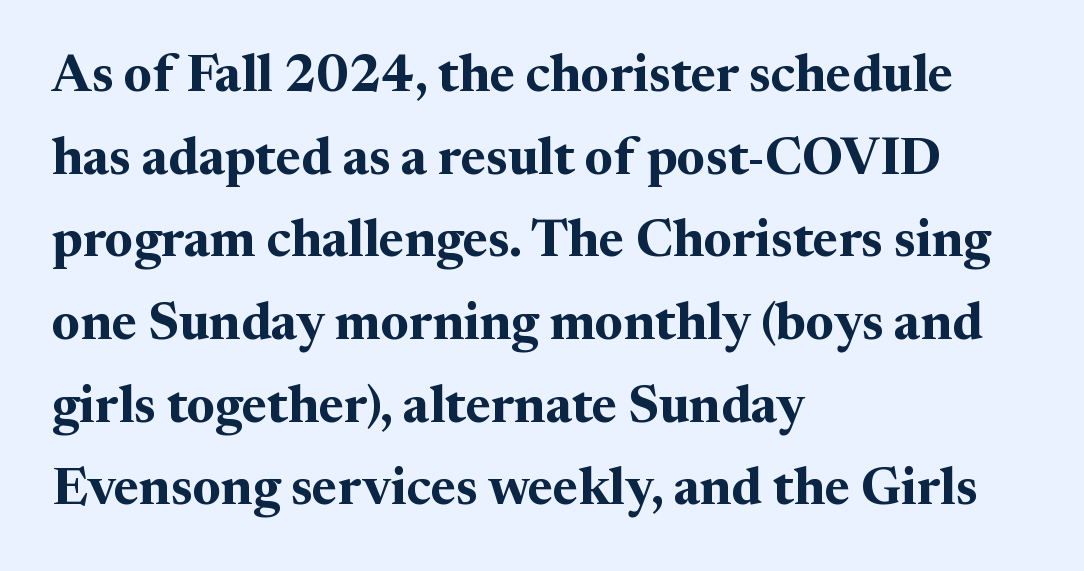
The image shows 52 px bold serif type, upright; set left-aligned, normal line spacing (1.59x), normal letter spacing, not underlined; medium stroke contrast and a medium x-height.
